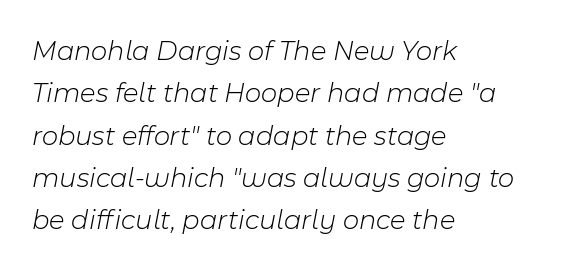
Rendered with sloped, italic letterforms. Think standard paragraph weight, or any step lighter than that. Leftover space on each line is placed entirely after the last word. Normally led — the rows are evenly, conventionally spaced. Is the letter spacing exaggerated? No — it looks like the ordinary default. Proportional: the letters do not fall into vertical columns.
